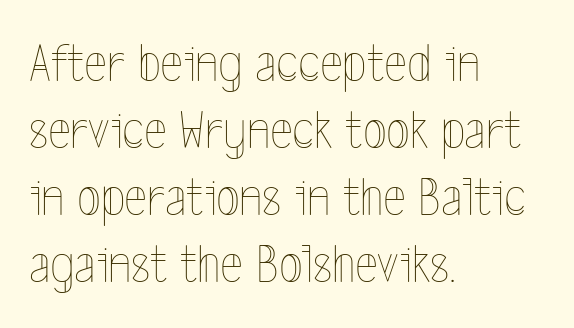
Q: Is the text bold? A: No.
Q: Is the text italic (slanted)? A: No, it is upright.
Q: Is the text underlined? A: No.
Q: How is the paragraph aligned? A: Left-aligned.
Q: Is the spacing between letters normal or unusually wide? A: Normal.
Q: Width (condensed, normal, or wide)? A: Condensed.
Q: x-height? A: Medium.
Q: Monospaced? A: No.
